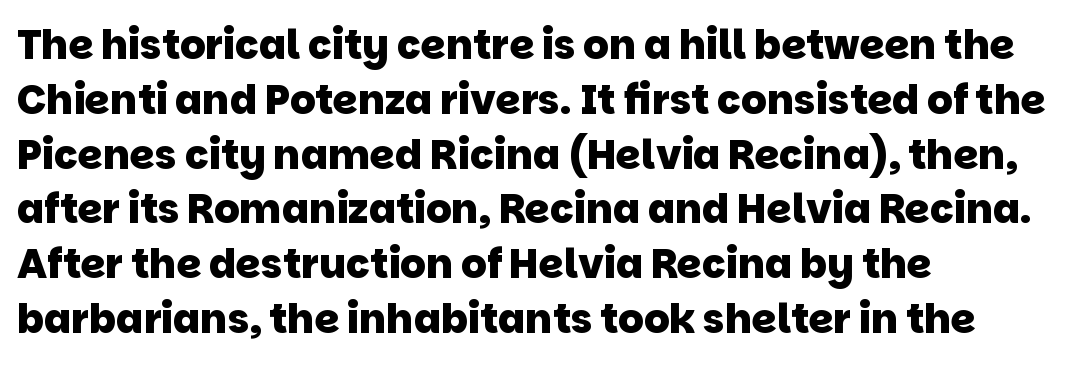
{"serif": "no", "bold": "yes", "weight": "heavy", "width": "normal", "stroke_contrast": "low", "x_height": "large", "monospaced": "no", "underline": "no", "align": "left", "line_spacing": "normal", "line_spacing_ratio": 1.37, "letter_spacing": "normal", "letter_spacing_em": 0.0, "glyph_px": 40}
